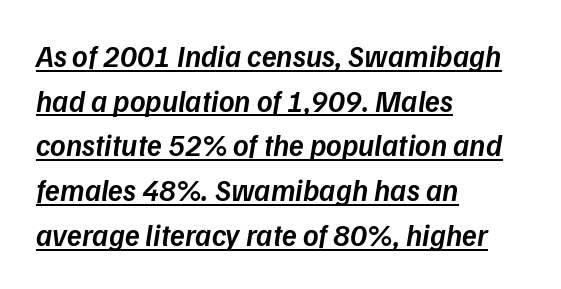
Think of a printed novel: that variable character pitch is what you see here. Students, this is semibold: more ink than regular, less than bold. Tracking value appears to be zero — textbook default spacing. Beneath each row of characters lies a ruled line. The lines in this sample share a left origin and differ only in where they stop.
